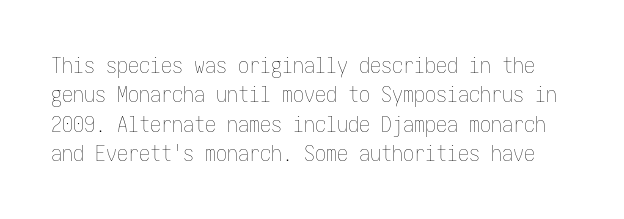
Q: Is the text bold? A: No.
Q: Is the text italic (slanted)? A: No, it is upright.
Q: Is the text underlined? A: No.
Q: Is the spacing between letters normal or unusually wide? A: Normal.
Q: Is the spacing between lines tight, normal or loose? A: Normal.
